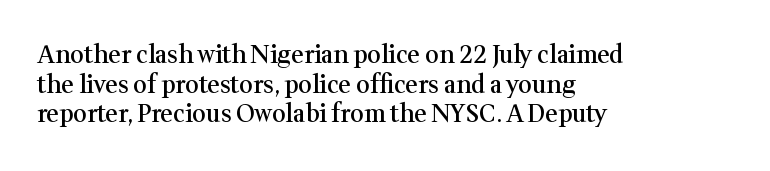
{"italic": "no", "bold": "semi", "underline": "no", "align": "left", "line_spacing_ratio": 1.23, "letter_spacing": "normal", "letter_spacing_em": 0.0, "glyph_px": 24}
